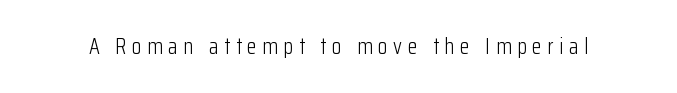
Q: Is the text bold? A: No.
Q: Is the text italic (slanted)? A: No, it is upright.
Q: Is the text underlined? A: No.
Q: Is the spacing between letters normal or unusually wide? A: Unusually wide.
